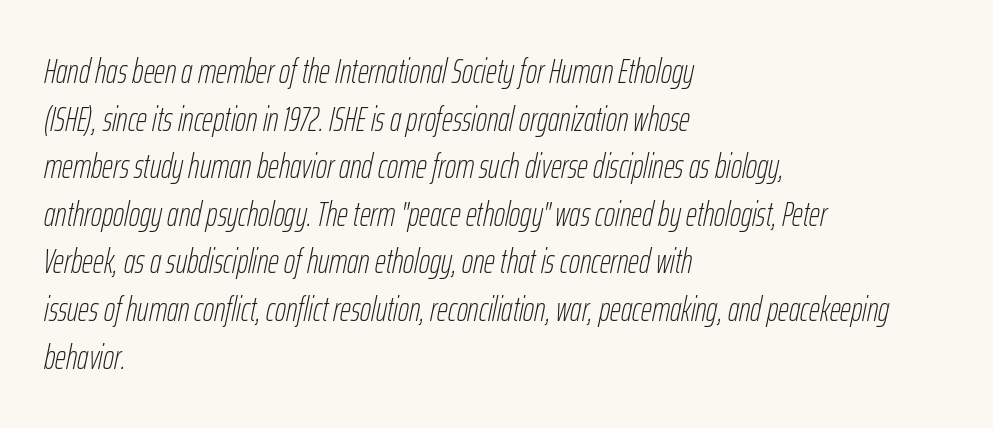
The image shows 34 px thin, condensed type, italic (leaning right); set left-aligned, normal line spacing (1.4x), normal letter spacing, not underlined; low stroke contrast and a medium x-height.
